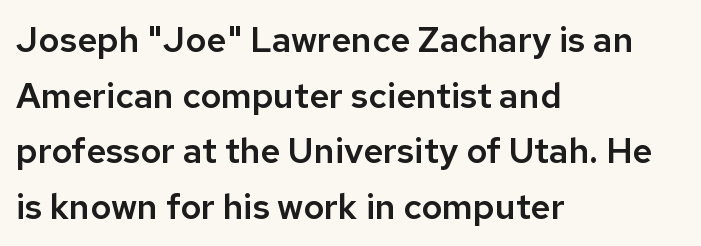
{"serif": "no", "italic": "no", "width": "normal", "stroke_contrast": "low", "x_height": "medium", "monospaced": "no", "underline": "no", "align": "left", "line_spacing": "normal", "line_spacing_ratio": 1.59, "letter_spacing": "normal", "letter_spacing_em": 0.0, "glyph_px": 35}
